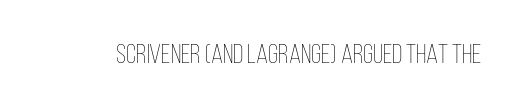
Has an underline been added? It has not. The type is set solid horizontally, with unmodified tracking. The characters are drawn with everyday or finer stroke widths. Every character sits straight up, as roman type does.
